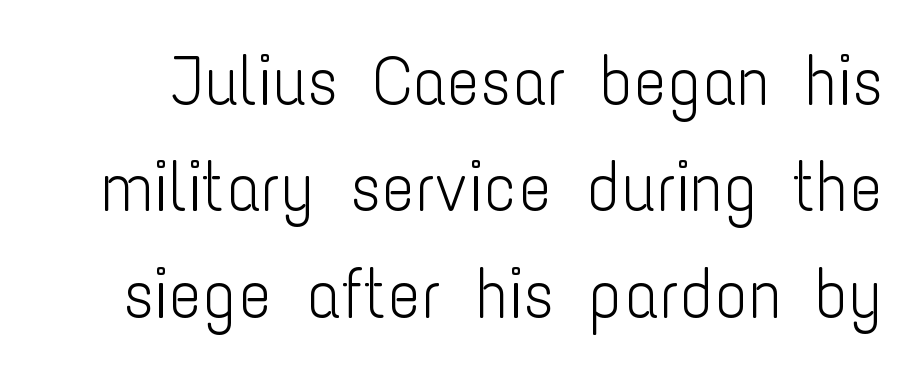
Q: Is the text bold? A: No.
Q: Is the text italic (slanted)? A: No, it is upright.
Q: Is the typeface a serif or a sans-serif typeface? A: Sans-serif.
Q: Is the text underlined? A: No.
Q: Is the spacing between letters normal or unusually wide? A: Normal.
Q: Is the spacing between lines tight, normal or loose? A: Normal.
Q: Width (condensed, normal, or wide)? A: Condensed.
Q: Stroke contrast? A: Low.
Q: x-height? A: Medium.
Q: Monospaced? A: No.
